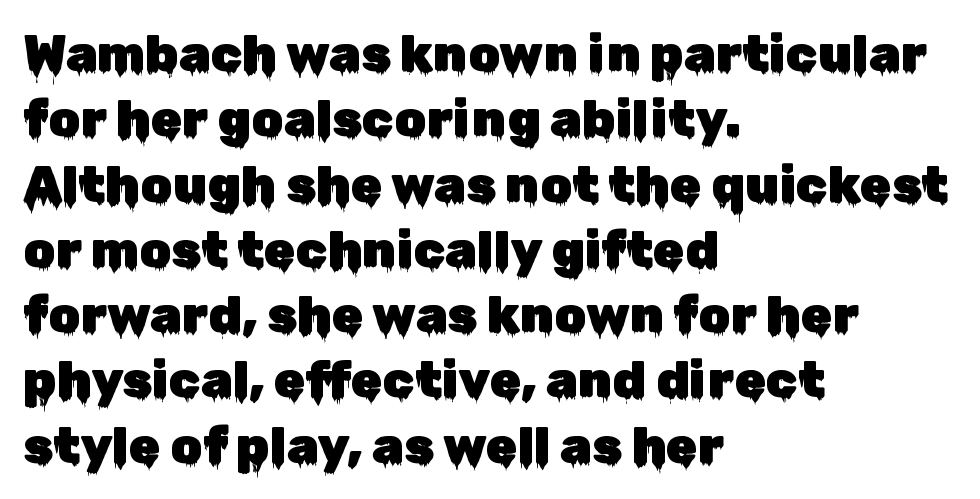
{"serif": "no", "italic": "no", "width": "normal", "stroke_contrast": "low", "x_height": "medium", "monospaced": "no", "underline": "no", "align": "left", "line_spacing": "normal", "line_spacing_ratio": 1.28, "letter_spacing": "normal", "letter_spacing_em": 0.0, "glyph_px": 51}
